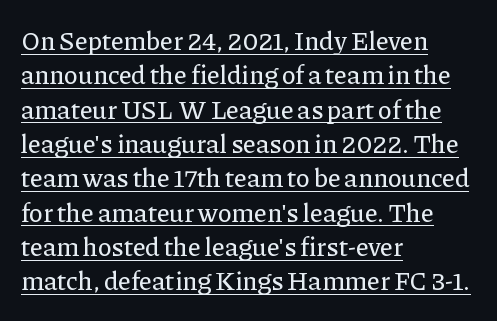
Q: Is the text italic (slanted)? A: No, it is upright.
Q: Is the text underlined? A: Yes.
Q: How is the paragraph aligned? A: Left-aligned.
Q: Is the spacing between letters normal or unusually wide? A: Normal.
Q: Is the spacing between lines tight, normal or loose? A: Normal.
